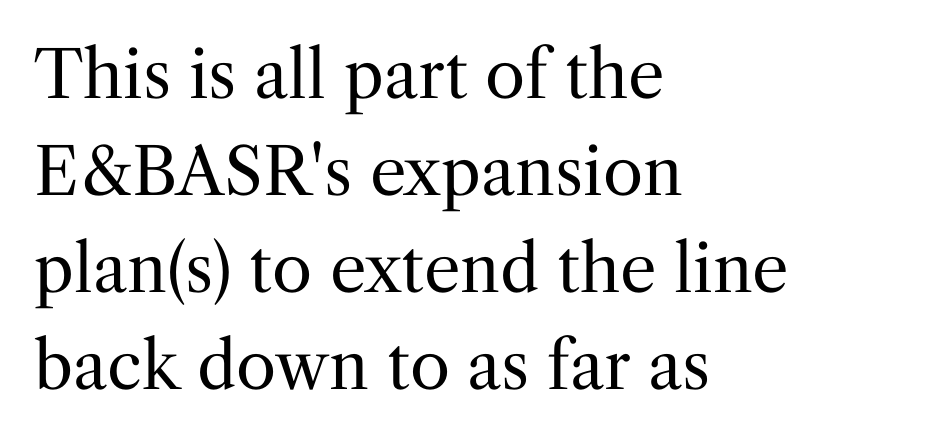
{"serif": "yes", "italic": "no", "bold": "no", "weight": "regular", "width": "normal", "stroke_contrast": "medium", "x_height": "medium", "monospaced": "no", "underline": "no", "align": "left", "line_spacing": "normal", "line_spacing_ratio": 1.49, "letter_spacing": "normal", "letter_spacing_em": 0.0, "glyph_px": 65}
